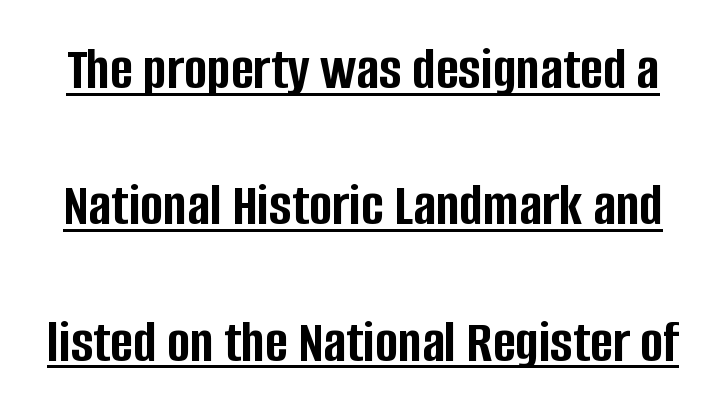
Students, this is bold: see how much ink each stroke carries. Is there much room between lines? Yes — plenty of vertical air separates them. The lettering is marked with a stroke running underneath it. The letters carry no serifs — their stems end cleanly without finishing strokes. This sample has the flowing, uneven cadence of proportional lettering.
